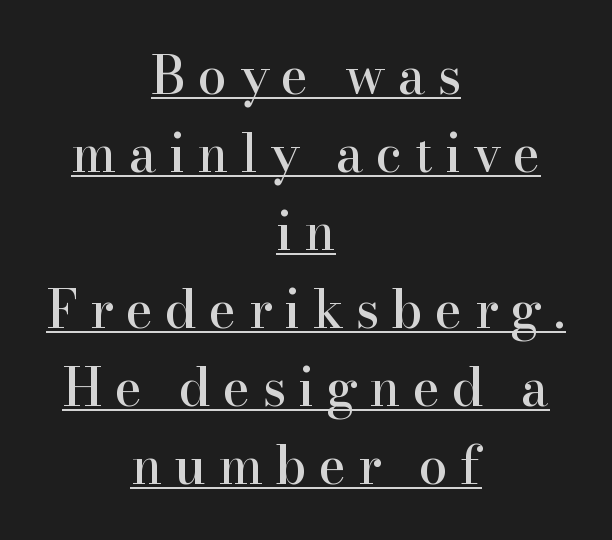
Q: Is the text italic (slanted)? A: No, it is upright.
Q: Is the typeface a serif or a sans-serif typeface? A: Serif.
Q: Is the text underlined? A: Yes.
Q: How is the paragraph aligned? A: Centered.
Q: Is the spacing between letters normal or unusually wide? A: Unusually wide.
Q: Is the spacing between lines tight, normal or loose? A: Normal.
Q: Width (condensed, normal, or wide)? A: Normal.
Q: Stroke contrast? A: High.
Q: x-height? A: Small.
Q: Monospaced? A: No.
